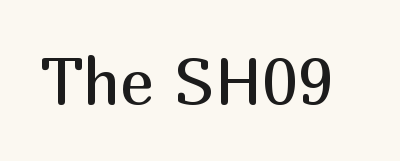
The text was rendered using a sans face with plain stroke endings. A bare baseline throughout the passage. The rendering keeps characters at their native spacing. Each letter keeps its own natural width here, so spacing adapts to shape. The lettering holds an erect, upright posture throughout. These glyphs show unthickened strokes, regular width or finer.
